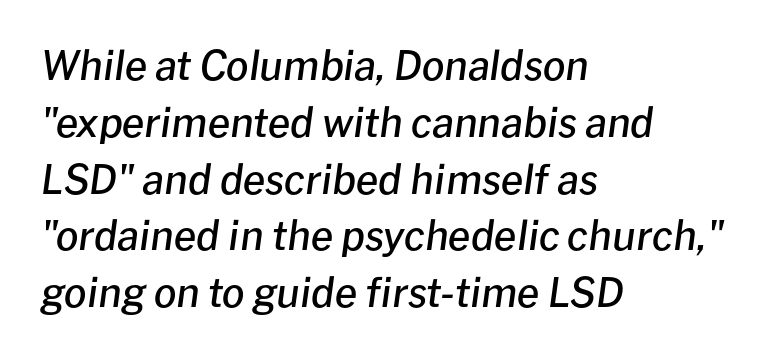
Q: Is the text bold? A: Semi-bold.
Q: Is the text italic (slanted)? A: Yes, it leans right by about 8 degrees.
Q: Is the text underlined? A: No.
Q: How is the paragraph aligned? A: Left-aligned.
Q: Is the spacing between letters normal or unusually wide? A: Normal.
Q: Is the spacing between lines tight, normal or loose? A: Normal.
Q: Width (condensed, normal, or wide)? A: Normal.
Q: Stroke contrast? A: Low.
Q: x-height? A: Medium.
Q: Monospaced? A: No.
